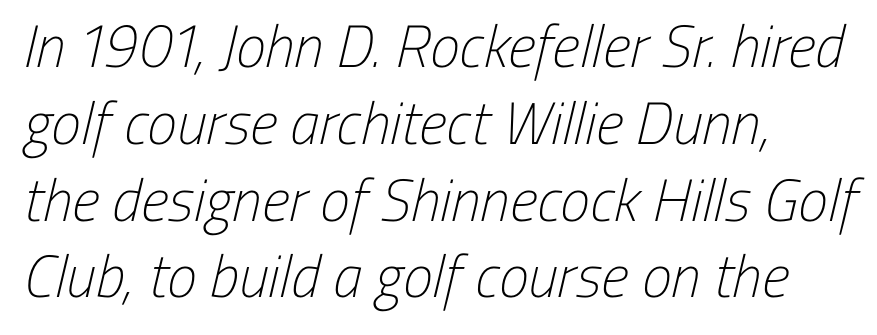
The image shows 60 px light, condensed sans-serif type; set left-aligned, normal line spacing (1.28x), normal letter spacing, not underlined; low stroke contrast and a medium x-height.
